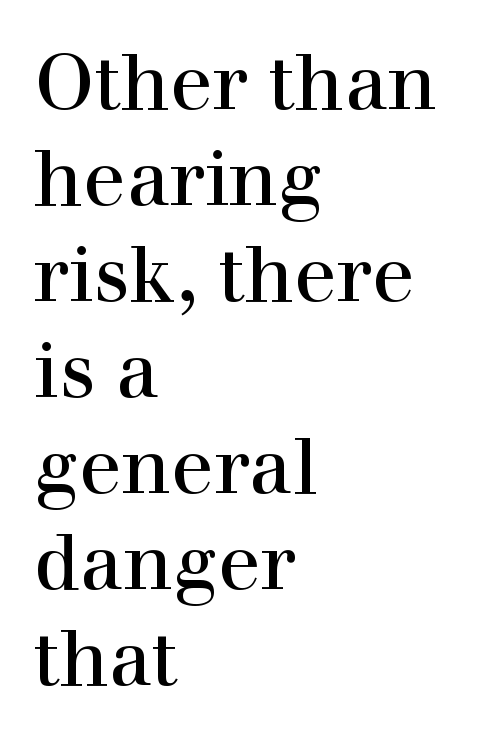
{"serif": "yes", "italic": "no", "width": "normal", "x_height": "medium", "monospaced": "no", "underline": "no", "align": "left", "line_spacing_ratio": 1.23, "letter_spacing": "normal", "letter_spacing_em": 0.0, "glyph_px": 78}
